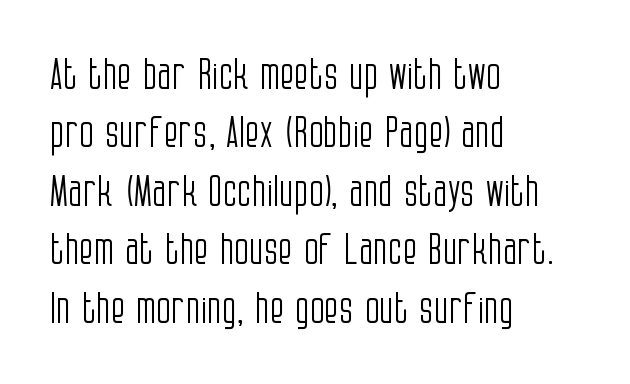
The image shows 43 px light, condensed sans-serif type, upright; set left-aligned, normal line spacing (1.36x), normal letter spacing, not underlined; low stroke contrast and a large x-height.
